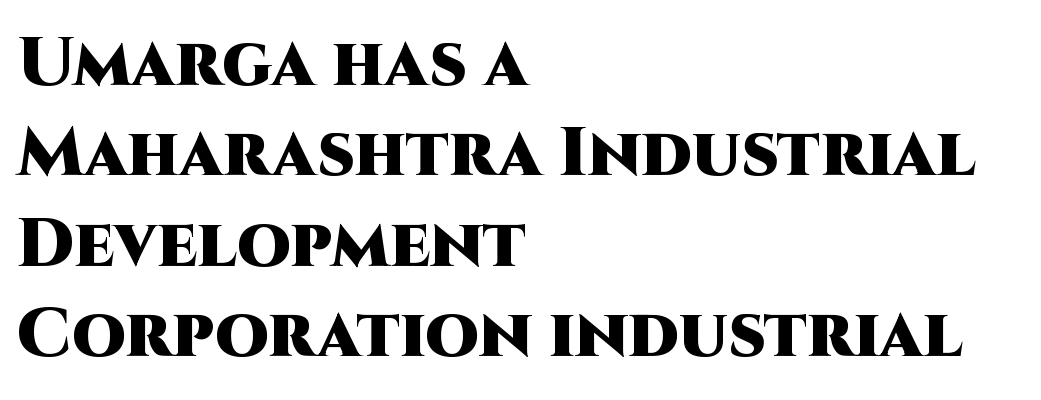
The face used here is rendered with its standard letterfit. Looks like regular typesetting: each glyph gets only the width it needs. Serifs: no, the terminals of the letterforms are clean. Nobody drew a line under any word here.
